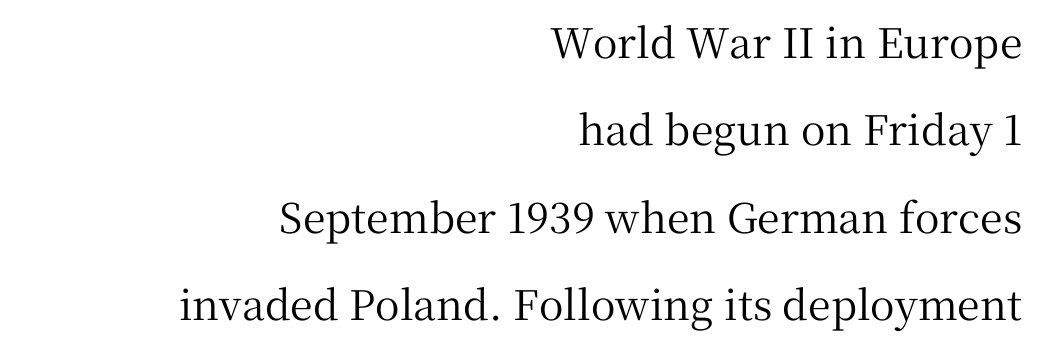
Q: Is the text italic (slanted)? A: No, it is upright.
Q: Is the typeface a serif or a sans-serif typeface? A: Serif.
Q: Is the text underlined? A: No.
Q: How is the paragraph aligned? A: Right-aligned.
Q: Is the spacing between letters normal or unusually wide? A: Normal.
Q: Is the spacing between lines tight, normal or loose? A: Loose.
Q: Width (condensed, normal, or wide)? A: Normal.
Q: Stroke contrast? A: Medium.
Q: x-height? A: Medium.
Q: Monospaced? A: No.
